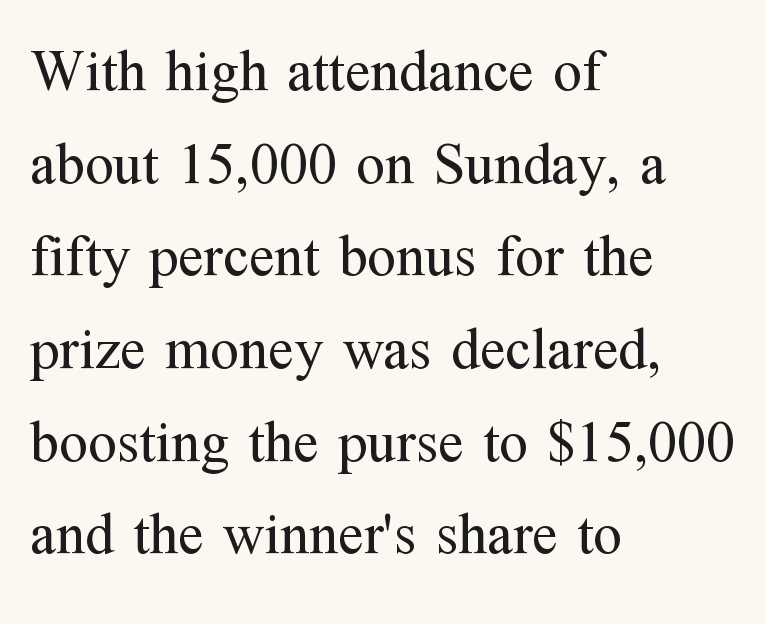
Q: Is the text bold? A: No.
Q: Is the text italic (slanted)? A: No, it is upright.
Q: Is the typeface a serif or a sans-serif typeface? A: Serif.
Q: Is the text underlined? A: No.
Q: How is the paragraph aligned? A: Left-aligned.
Q: Is the spacing between letters normal or unusually wide? A: Normal.
Q: Is the spacing between lines tight, normal or loose? A: Normal.
Q: Width (condensed, normal, or wide)? A: Normal.
Q: Stroke contrast? A: Medium.
Q: x-height? A: Medium.
Q: Monospaced? A: No.
